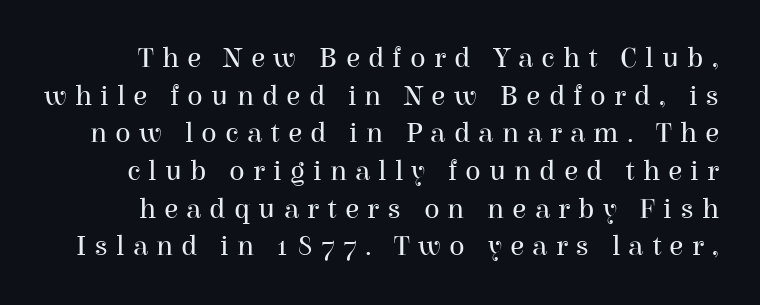
Anything drawn beneath the words? Only blank space. The lettering stays uniformly vertical, giving the passage a roman look. A light-to-regular cut is what we see here. Character widths vary here, with narrow letters taking less room than wide ones.
